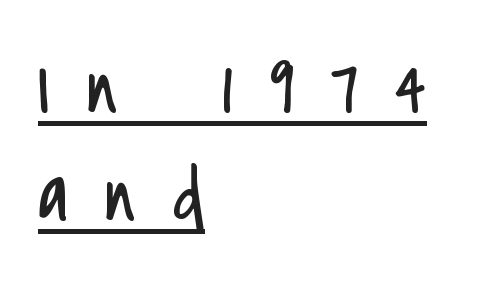
Note the varied advance widths — an 'i' is clearly narrower than an 'm'. Stems here are at most as thick as an everyday book face. Grotesque or geometric, the face here clearly has no serifs. These lines sit exactly where default settings would place them.
